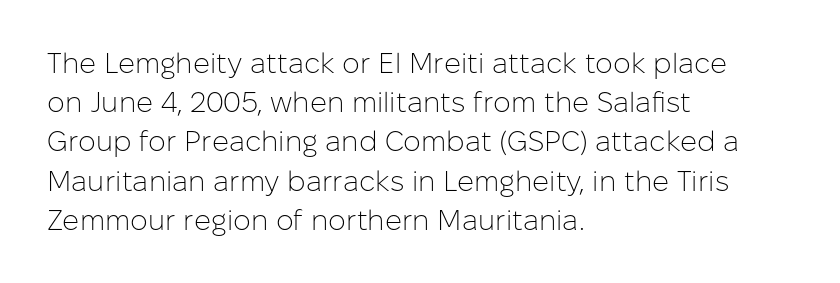
{"serif": "no", "italic": "no", "bold": "no", "weight": "light", "width": "normal", "stroke_contrast": "low", "x_height": "medium", "monospaced": "no", "underline": "no", "align": "left", "line_spacing": "normal", "line_spacing_ratio": 1.4, "letter_spacing": "normal", "letter_spacing_em": 0.0, "glyph_px": 28}
